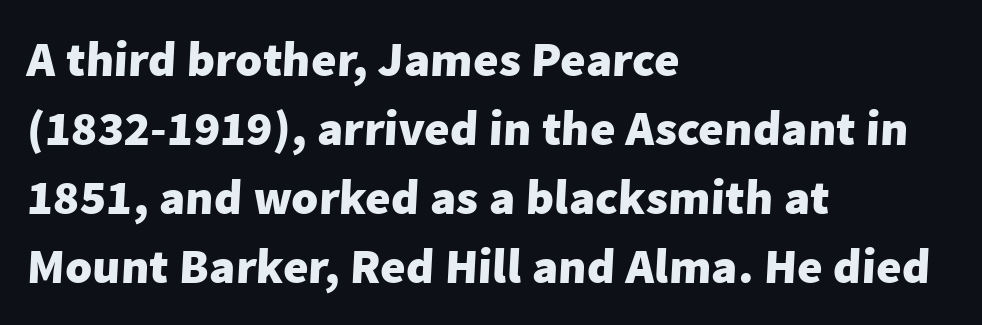
{"serif": "no", "bold": "yes", "weight": "heavy", "width": "normal", "stroke_contrast": "low", "x_height": "medium", "monospaced": "no", "underline": "no", "align": "left", "line_spacing": "normal", "line_spacing_ratio": 1.41, "letter_spacing": "normal", "letter_spacing_em": 0.0, "glyph_px": 49}
